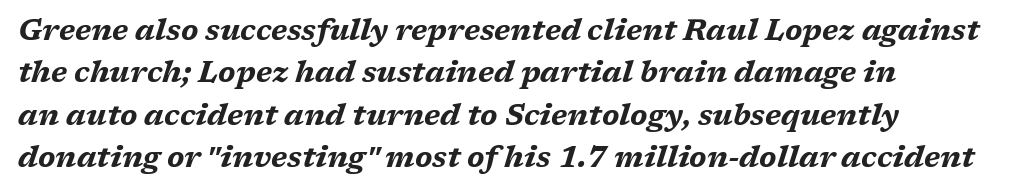
{"italic": "yes", "lean": "right", "slant_degrees": 17, "bold": "yes", "weight": "bold", "width": "wide", "stroke_contrast": "medium", "x_height": "medium", "monospaced": "no", "underline": "no", "align": "left", "line_spacing": "normal", "line_spacing_ratio": 1.46, "letter_spacing": "normal", "letter_spacing_em": 0.0, "glyph_px": 29}
